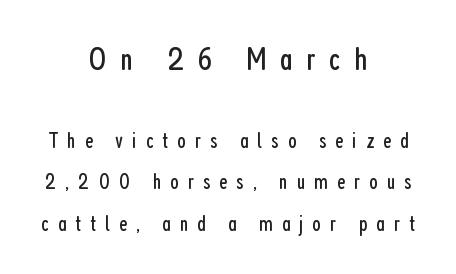
The initial chunk of copy outweighs the following chunk in type size. This sample has the flowing, uneven cadence of proportional lettering. Nobody drew a line under any word here. The face used here is rendered with a markedly widened letterfit.
